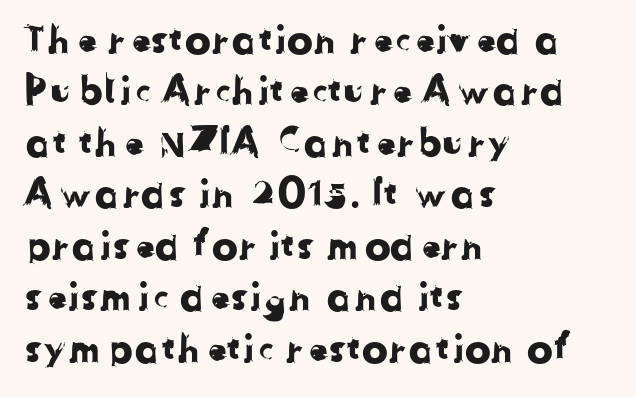
Leading: standard. The letterforms sit shoulder to shoulder at normal distance. The font family rendered here belongs to the sans-serif group. Varying glyph widths throughout — classic text-font behaviour. Quick note: underline off.
